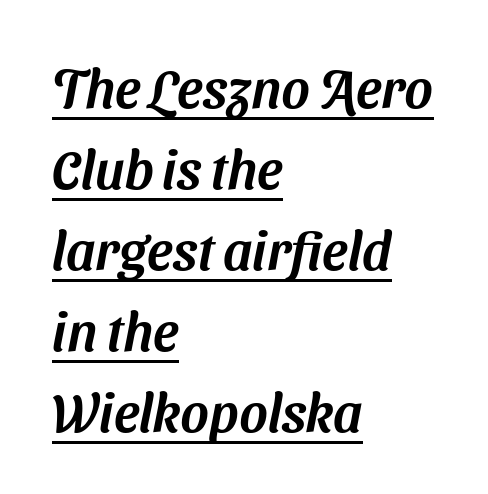
Q: Is the typeface a serif or a sans-serif typeface? A: Sans-serif.
Q: Is the text underlined? A: Yes.
Q: How is the paragraph aligned? A: Left-aligned.
Q: Is the spacing between letters normal or unusually wide? A: Normal.
Q: Is the spacing between lines tight, normal or loose? A: Normal.
Q: Width (condensed, normal, or wide)? A: Normal.
Q: Stroke contrast? A: Medium.
Q: x-height? A: Medium.
Q: Monospaced? A: No.
